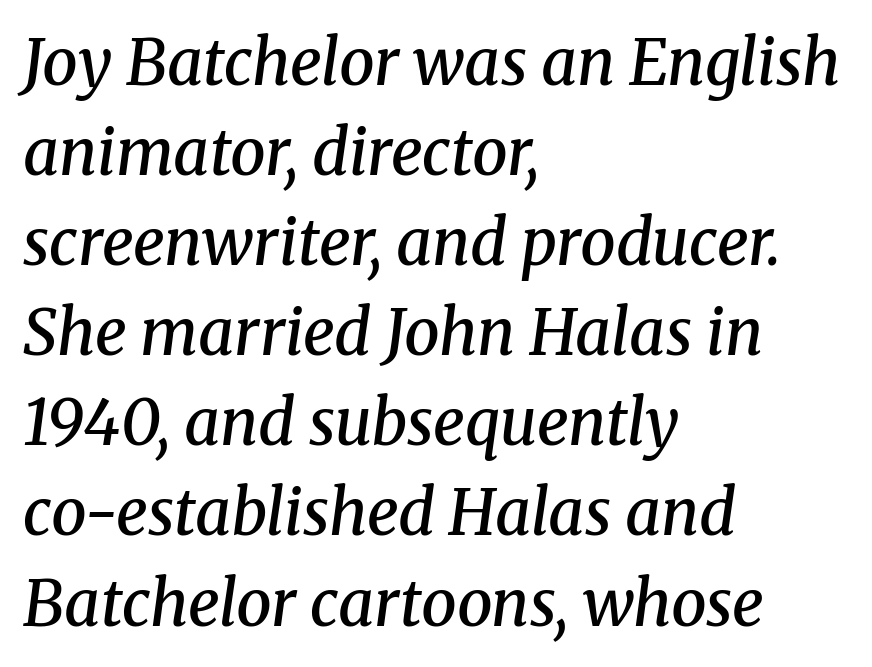
The image shows 63 px semibold serif type, italic (leaning right); set left-aligned, normal line spacing (1.43x), normal letter spacing, not underlined; medium stroke contrast and a medium x-height.
